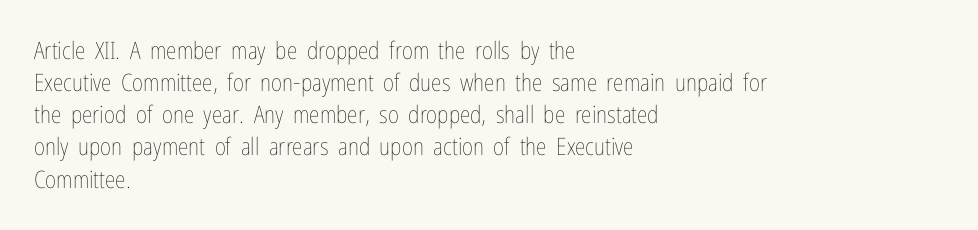
The strip under each line holds only bare page. You could call the tracking neutral — neither tight nor loose. Where is the straight margin? On the left. Upright lettering throughout. The weight tops out at a normal text grade.
